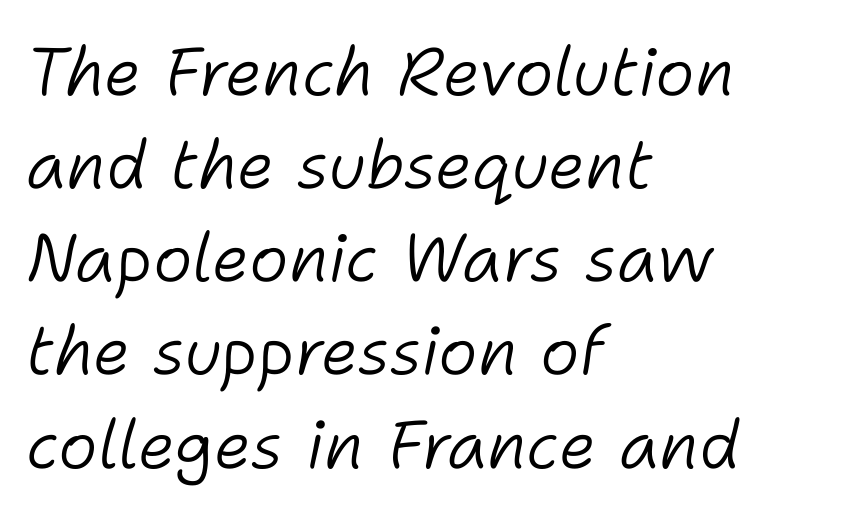
Vertical stems look standard width or narrower in stroke. Caption: multi-line text, flush left, ragged right. Standard letterfit; no display-style spreading of the glyphs. Regular leading. Here the designer chose a conventional face with non-uniform glyph widths.
